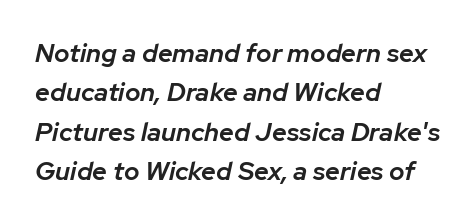
{"italic": "yes", "lean": "right", "slant_degrees": 12, "bold": "semi", "underline": "no", "align": "left", "line_spacing": "normal", "line_spacing_ratio": 1.51, "letter_spacing": "normal", "letter_spacing_em": 0.0, "glyph_px": 26}
